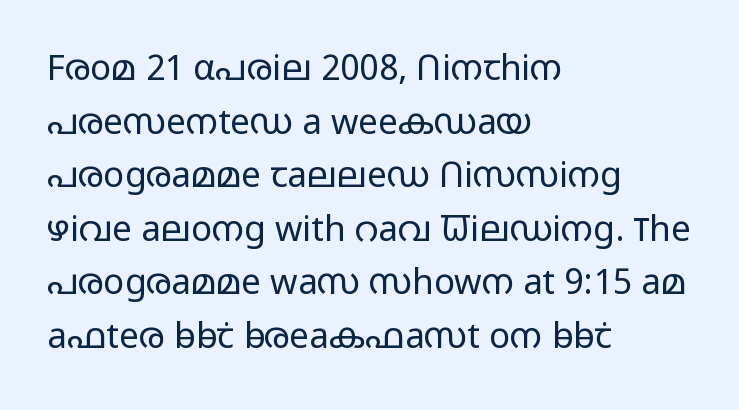
Nothing heavy about these letters — not bold at all. Underline: absent. The letterforms sit shoulder to shoulder at normal distance. The letters carry no serifs — their stems end cleanly without finishing strokes. Spacing verdict: proportional, widths tailored to each character.
